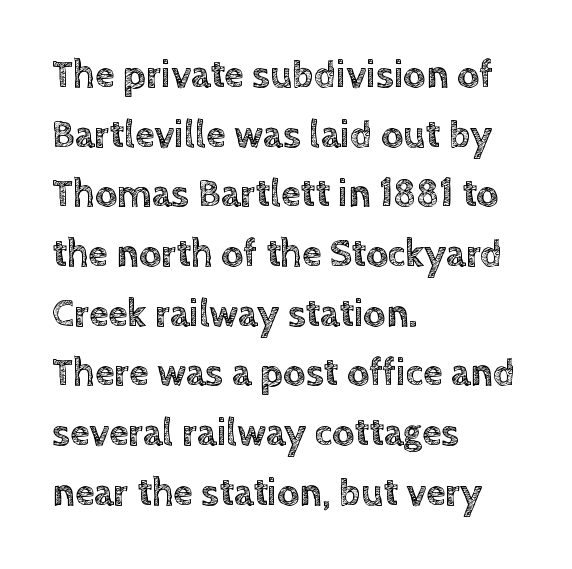
Q: Is the text italic (slanted)? A: No, it is upright.
Q: Is the text underlined? A: No.
Q: How is the paragraph aligned? A: Left-aligned.
Q: Is the spacing between letters normal or unusually wide? A: Normal.
Q: Is the spacing between lines tight, normal or loose? A: Normal.
Q: Width (condensed, normal, or wide)? A: Normal.
Q: x-height? A: Large.
Q: Monospaced? A: No.
